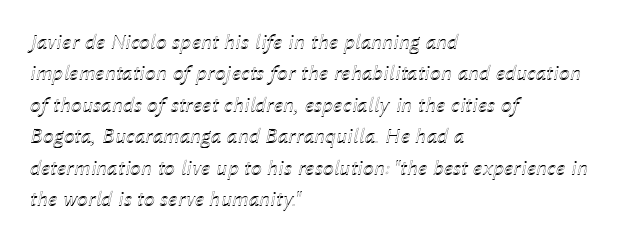
{"italic": "yes", "lean": "right", "slant_degrees": 12, "underline": "no", "align": "left", "line_spacing": "normal", "line_spacing_ratio": 1.43, "letter_spacing": "normal", "letter_spacing_em": 0.0, "glyph_px": 22}
